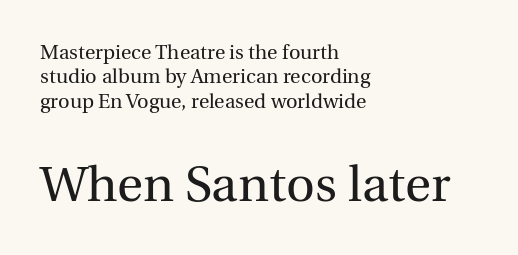
{"serif": "yes", "italic": "no", "bold": "no", "weight": "regular", "width": "normal", "x_height": "medium", "monospaced": "no", "underline": "no", "align": "left", "line_spacing_ratio": 1.22, "letter_spacing": "normal", "letter_spacing_em": 0.0, "larger_block": "second", "size_ratio": 2.5, "glyph_px": 50}
